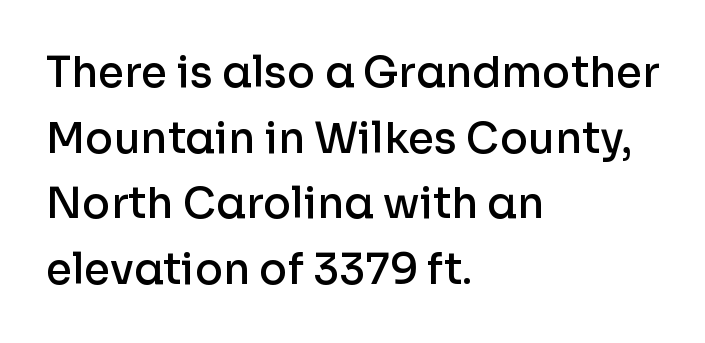
{"serif": "no", "italic": "no", "bold": "semi", "weight": "semibold", "width": "normal", "stroke_contrast": "low", "x_height": "medium", "monospaced": "no", "underline": "no", "align": "left", "line_spacing": "normal", "line_spacing_ratio": 1.56, "letter_spacing": "normal", "letter_spacing_em": 0.0, "glyph_px": 42}
